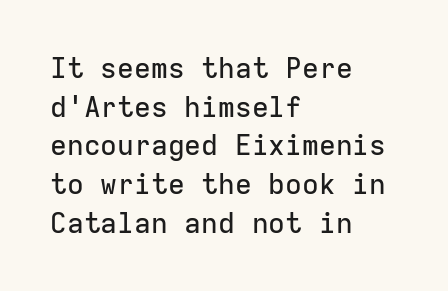
The image shows 28 px sans-serif type, upright, monospaced; set left-aligned, normal line spacing (1.38x), normal letter spacing, not underlined; low stroke contrast and a medium x-height.
